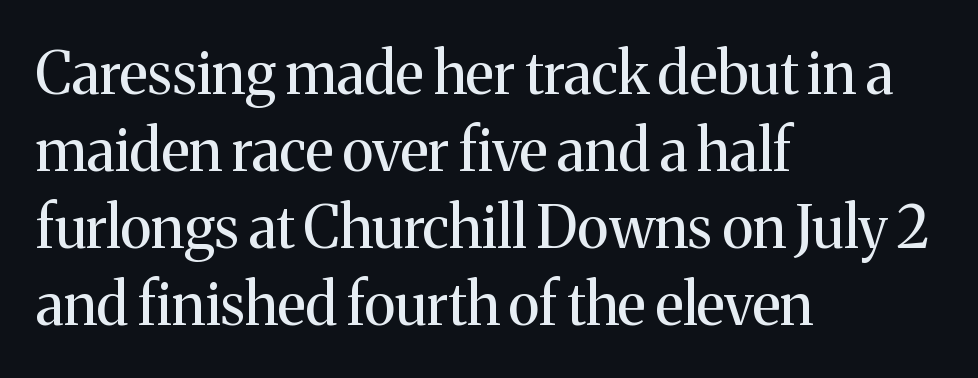
Nope, not italic — everything's standing straight. Between one letter and the next there's only the usual sliver of space. Character widths vary here, with narrow letters taking less room than wide ones. The lines in this sample share a left origin and differ only in where they stop.
